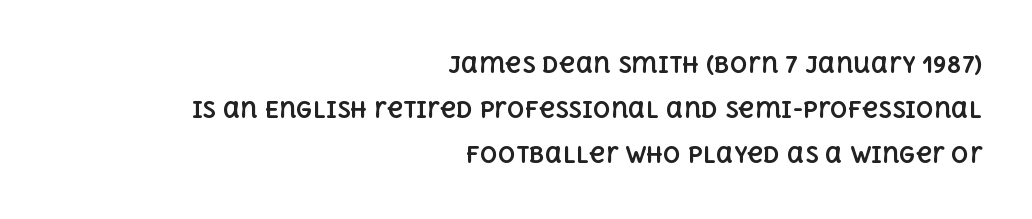
Q: Is the text bold? A: Yes.
Q: Is the text italic (slanted)? A: No, it is upright.
Q: Is the text underlined? A: No.
Q: How is the paragraph aligned? A: Right-aligned.
Q: Is the spacing between letters normal or unusually wide? A: Normal.
Q: Is the spacing between lines tight, normal or loose? A: Loose.
